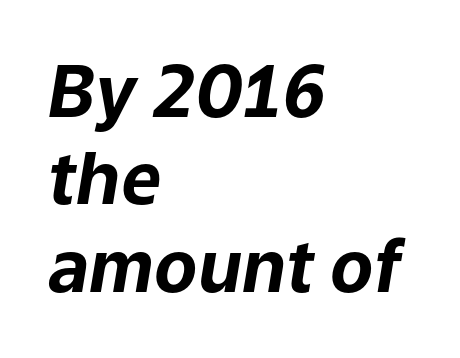
Nobody touched the tracking dial on this one. Each glyph is drawn with heavy, bold strokes. Type without underlining. The ragged edge is on the right, which tells us the setting is flush left. Character widths vary here, with narrow letters taking less room than wide ones. Posture: slanted.
